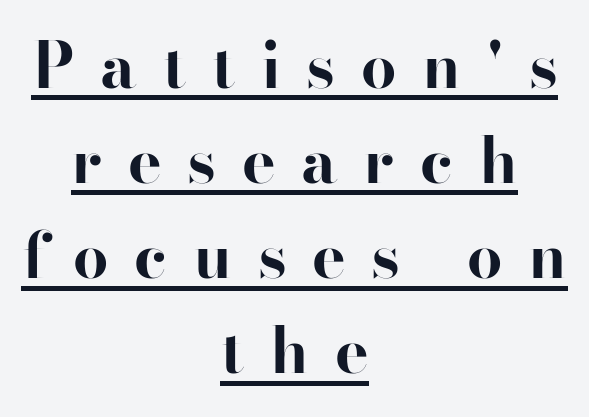
This rendering uses center alignment, leaving both contours irregular but symmetric. Heft: maximum for text — a bold. Vertical spacing — default. You can tell it's not italic because the verticals are truly vertical. The lettering is marked with a stroke running underneath it.
